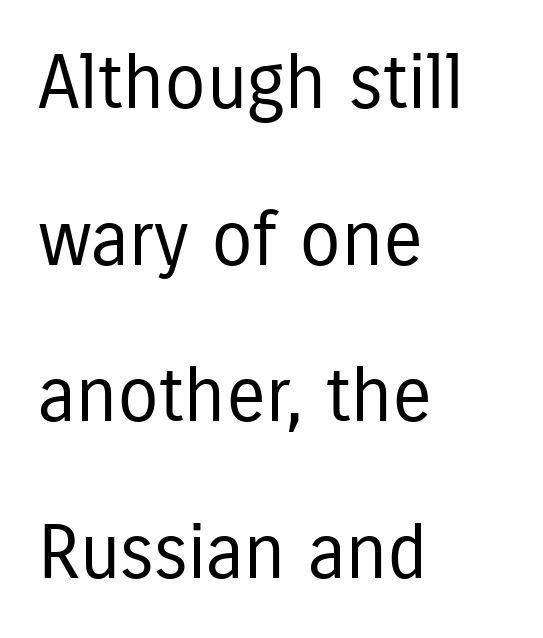
Q: Is the text bold? A: No.
Q: Is the text italic (slanted)? A: No, it is upright.
Q: Is the typeface a serif or a sans-serif typeface? A: Sans-serif.
Q: Is the text underlined? A: No.
Q: How is the paragraph aligned? A: Left-aligned.
Q: Is the spacing between letters normal or unusually wide? A: Normal.
Q: Is the spacing between lines tight, normal or loose? A: Loose.
Q: Width (condensed, normal, or wide)? A: Condensed.
Q: Stroke contrast? A: Low.
Q: x-height? A: Medium.
Q: Monospaced? A: No.
